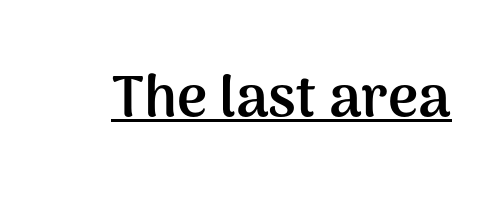
The image shows 58 px semibold sans-serif type, upright; set normal letter spacing, underlined; medium stroke contrast and a medium x-height.
